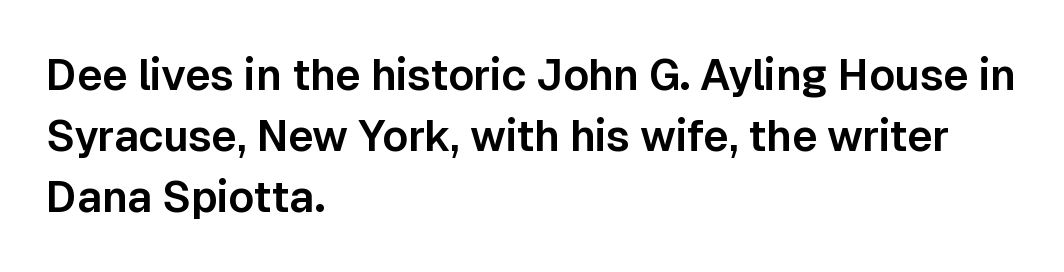
Q: Is the text italic (slanted)? A: No, it is upright.
Q: Is the typeface a serif or a sans-serif typeface? A: Sans-serif.
Q: Is the text underlined? A: No.
Q: How is the paragraph aligned? A: Left-aligned.
Q: Is the spacing between letters normal or unusually wide? A: Normal.
Q: Is the spacing between lines tight, normal or loose? A: Normal.
Q: Width (condensed, normal, or wide)? A: Normal.
Q: Stroke contrast? A: Low.
Q: x-height? A: Medium.
Q: Monospaced? A: No.
